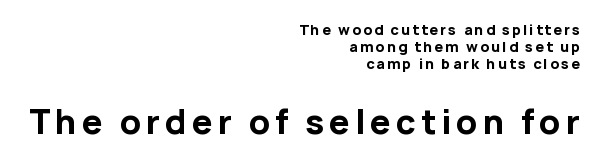
The passage shown is typed in a proportional face where columns would drift. Does the copy run flush right? Yes — the right margin is perfectly even. How heavy is the stroke? Heavy — this is a bold. Do the letters lean? They stand straight. Visually, the bottom section dominates because its glyphs are scaled up. The passage shown is not underscored anywhere.
